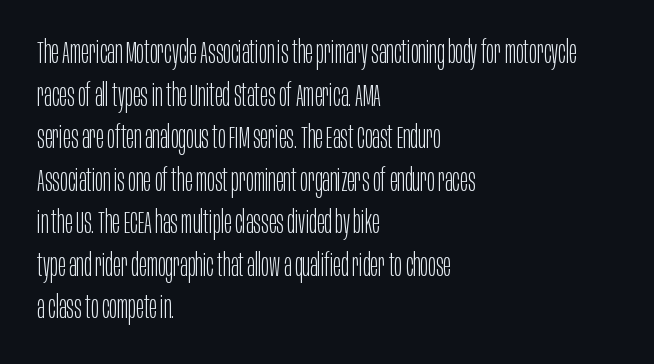
Q: Is the text bold? A: No.
Q: Is the text italic (slanted)? A: No, it is upright.
Q: Is the typeface a serif or a sans-serif typeface? A: Sans-serif.
Q: Is the text underlined? A: No.
Q: How is the paragraph aligned? A: Left-aligned.
Q: Is the spacing between letters normal or unusually wide? A: Normal.
Q: Is the spacing between lines tight, normal or loose? A: Normal.
Q: Width (condensed, normal, or wide)? A: Condensed.
Q: Stroke contrast? A: Low.
Q: x-height? A: Large.
Q: Monospaced? A: No.
